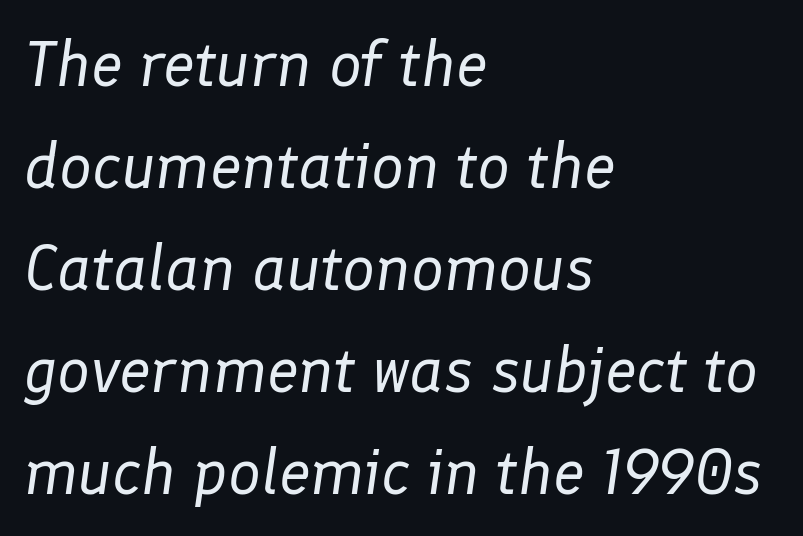
Q: Is the text bold? A: No.
Q: Is the text italic (slanted)? A: Yes, it leans right by about 8 degrees.
Q: Is the text underlined? A: No.
Q: How is the paragraph aligned? A: Left-aligned.
Q: Is the spacing between letters normal or unusually wide? A: Normal.
Q: Is the spacing between lines tight, normal or loose? A: Normal.
Q: Width (condensed, normal, or wide)? A: Normal.
Q: Stroke contrast? A: Low.
Q: x-height? A: Medium.
Q: Monospaced? A: No.
